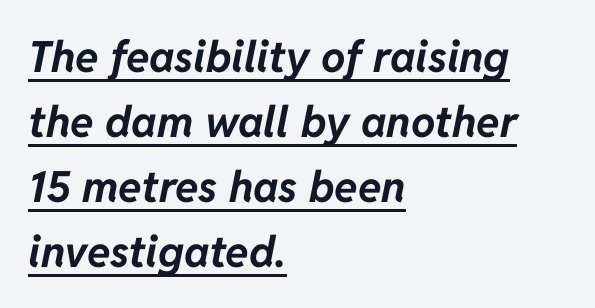
The image shows 43 px bold type, italic (leaning right); set left-aligned, normal line spacing (1.51x), normal letter spacing, underlined; low stroke contrast and a medium x-height.
